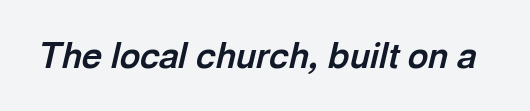
The image shows 35 px bold type, italic (leaning right); set normal letter spacing, not underlined; a medium x-height.
